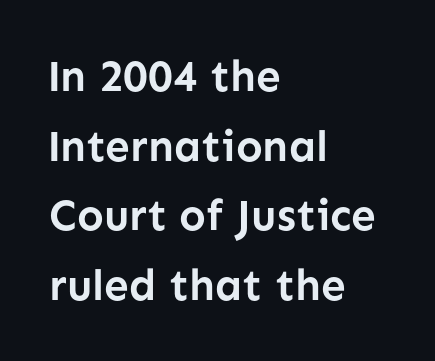
Q: Is the text bold? A: Yes.
Q: Is the text italic (slanted)? A: No, it is upright.
Q: Is the typeface a serif or a sans-serif typeface? A: Sans-serif.
Q: Is the text underlined? A: No.
Q: How is the paragraph aligned? A: Left-aligned.
Q: Is the spacing between letters normal or unusually wide? A: Normal.
Q: Is the spacing between lines tight, normal or loose? A: Normal.
Q: Width (condensed, normal, or wide)? A: Normal.
Q: Stroke contrast? A: Low.
Q: x-height? A: Medium.
Q: Monospaced? A: No.
